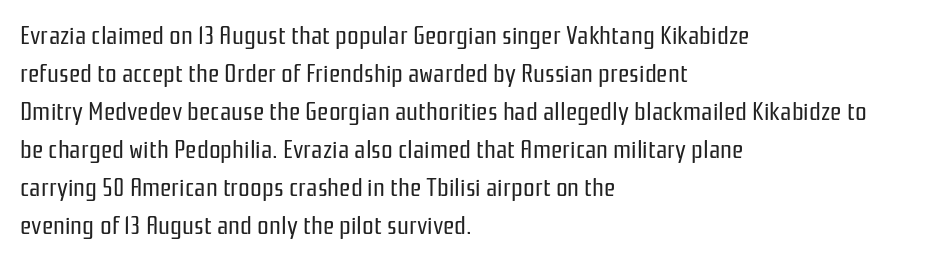
Q: Is the text bold? A: No.
Q: Is the text italic (slanted)? A: No, it is upright.
Q: Is the text underlined? A: No.
Q: How is the paragraph aligned? A: Left-aligned.
Q: Is the spacing between letters normal or unusually wide? A: Normal.
Q: Is the spacing between lines tight, normal or loose? A: Normal.
